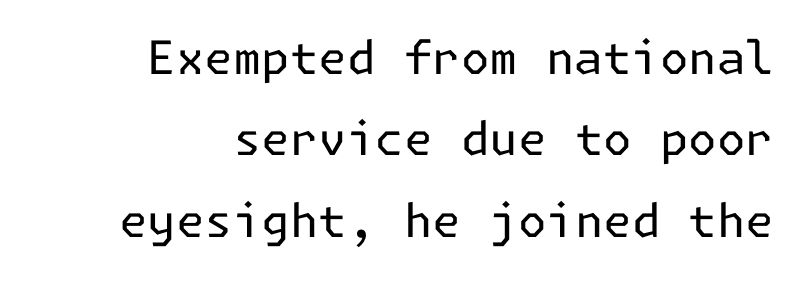
{"serif": "no", "italic": "no", "bold": "no", "weight": "regular", "width": "normal", "stroke_contrast": "low", "x_height": "medium", "underline": "no", "line_spacing_ratio": 1.77, "letter_spacing": "normal", "letter_spacing_em": 0.0, "glyph_px": 46}
